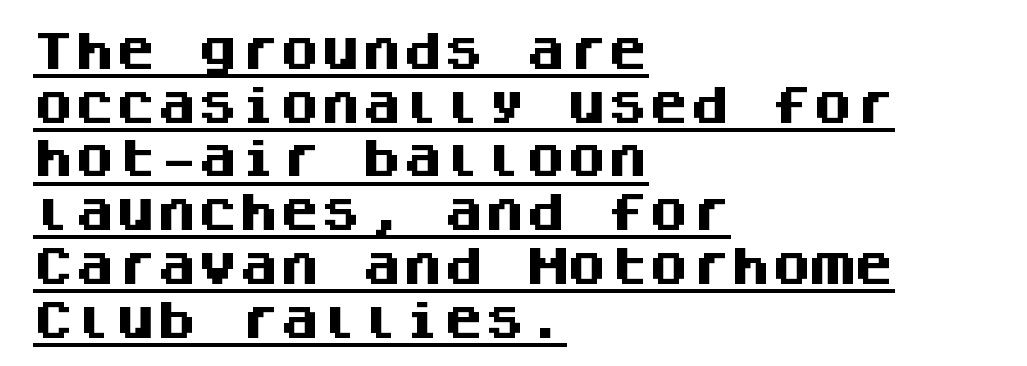
{"serif": "no", "italic": "no", "bold": "yes", "weight": "heavy", "width": "normal", "stroke_contrast": "medium", "x_height": "large", "monospaced": "yes", "underline": "yes", "align": "left", "line_spacing": "normal", "line_spacing_ratio": 1.31, "letter_spacing": "normal", "letter_spacing_em": 0.0, "glyph_px": 41}
